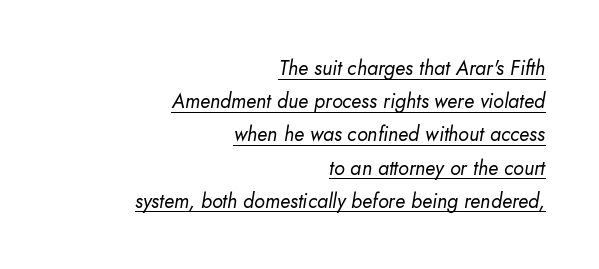
The image shows 20 px text type, italic (leaning right); set right-aligned, normal line spacing (1.66x), normal letter spacing, underlined.
